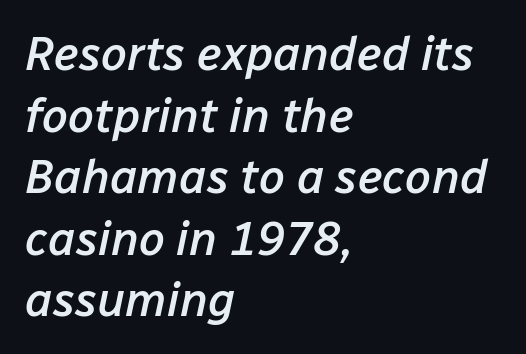
The rendering applies a slant to the glyphs. Proportional: the letters do not fall into vertical columns. How heavy is the stroke? Medium-heavy — a semibold, shy of bold. Regular leading.
